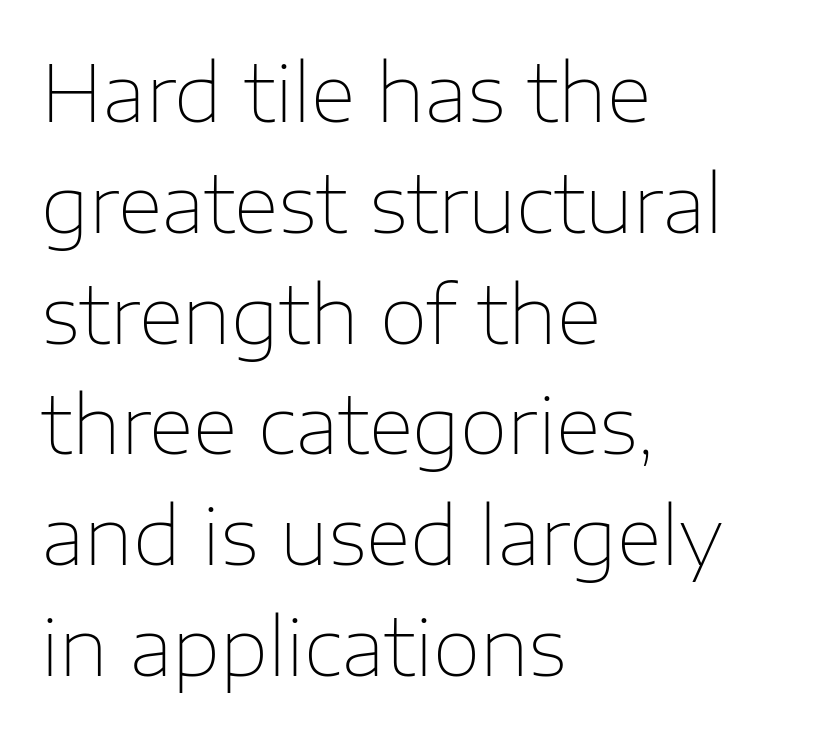
{"serif": "no", "italic": "no", "bold": "no", "weight": "thin", "width": "normal", "stroke_contrast": "low", "x_height": "medium", "monospaced": "no", "underline": "no", "align": "left", "line_spacing": "normal", "line_spacing_ratio": 1.42, "letter_spacing": "normal", "letter_spacing_em": 0.0, "glyph_px": 78}
